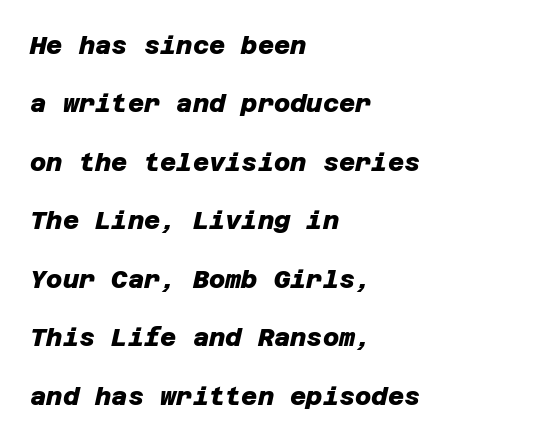
{"bold": "yes", "underline": "no", "align": "left", "line_spacing": "loose", "line_spacing_ratio": 2.34, "letter_spacing": "normal", "letter_spacing_em": 0.0, "glyph_px": 25}
